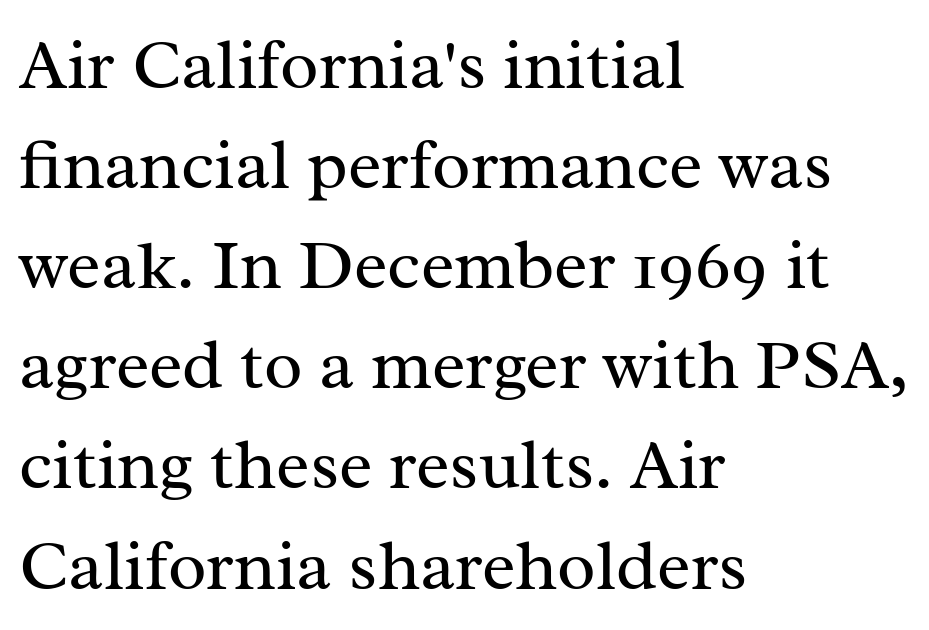
Q: Is the text bold? A: No.
Q: Is the text italic (slanted)? A: No, it is upright.
Q: Is the typeface a serif or a sans-serif typeface? A: Serif.
Q: Is the text underlined? A: No.
Q: How is the paragraph aligned? A: Left-aligned.
Q: Is the spacing between letters normal or unusually wide? A: Normal.
Q: Is the spacing between lines tight, normal or loose? A: Normal.
Q: Width (condensed, normal, or wide)? A: Normal.
Q: Stroke contrast? A: Medium.
Q: x-height? A: Medium.
Q: Monospaced? A: No.
